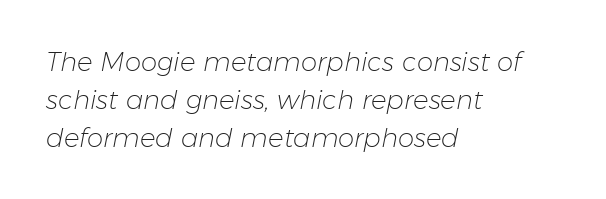
The image shows 26 px text type, italic (leaning right); set left-aligned, normal line spacing (1.46x), normal letter spacing, not underlined.
